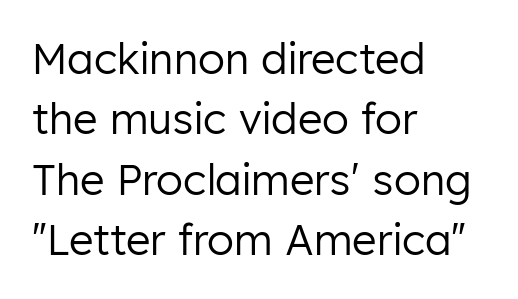
{"serif": "no", "italic": "no", "bold": "no", "weight": "regular", "width": "normal", "stroke_contrast": "low", "x_height": "medium", "monospaced": "no", "underline": "no", "align": "left", "line_spacing": "normal", "line_spacing_ratio": 1.44, "letter_spacing": "normal", "letter_spacing_em": 0.0, "glyph_px": 42}
